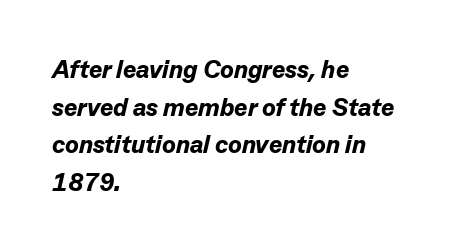
Q: Is the text bold? A: Yes.
Q: Is the text italic (slanted)? A: Yes, it leans right by about 13 degrees.
Q: Is the text underlined? A: No.
Q: How is the paragraph aligned? A: Left-aligned.
Q: Is the spacing between letters normal or unusually wide? A: Normal.
Q: Is the spacing between lines tight, normal or loose? A: Normal.
